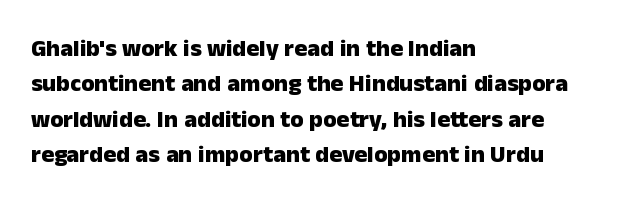
Q: Is the text bold? A: Yes.
Q: Is the text italic (slanted)? A: No, it is upright.
Q: Is the text underlined? A: No.
Q: How is the paragraph aligned? A: Left-aligned.
Q: Is the spacing between letters normal or unusually wide? A: Normal.
Q: Is the spacing between lines tight, normal or loose? A: Normal.
